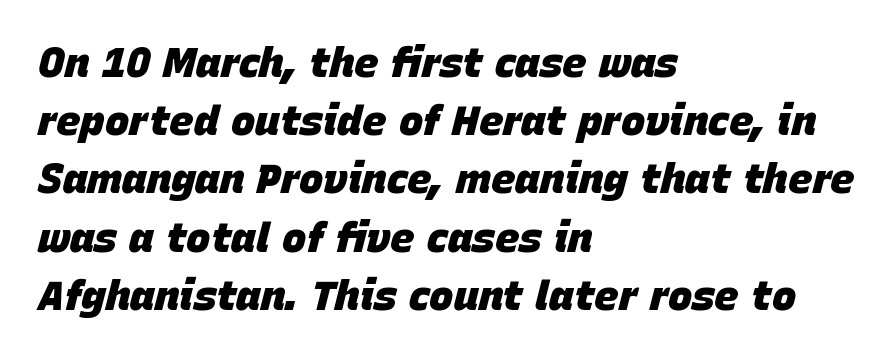
{"italic": "yes", "lean": "right", "slant_degrees": 15, "bold": "yes", "weight": "heavy", "width": "normal", "stroke_contrast": "low", "x_height": "large", "monospaced": "no", "underline": "no", "align": "left", "line_spacing": "normal", "line_spacing_ratio": 1.42, "letter_spacing": "normal", "letter_spacing_em": 0.0, "glyph_px": 41}
